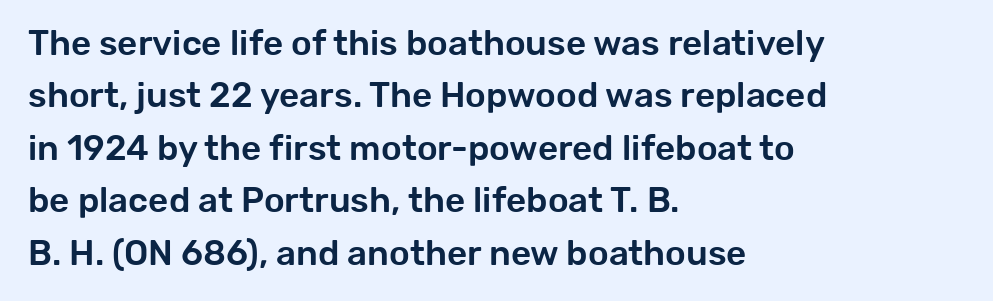
Nothing sits at the stroke ends, so this counts as sans-serif. This rendering features lettering with no underline. Nope, not italic — everything's standing straight. Compared with typical body copy, the letter spacing here is the same. A typesetter would call this leading conventional body-copy spacing. You could not count columns in this text — the font is proportionally spaced.
